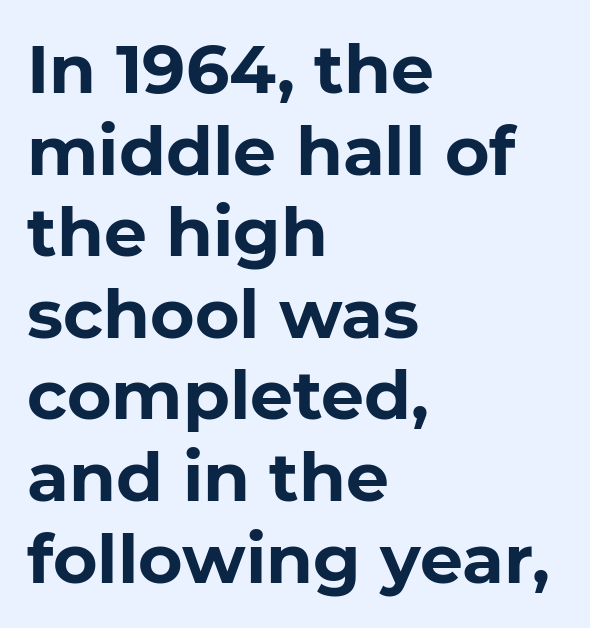
{"serif": "no", "italic": "no", "bold": "yes", "weight": "bold", "width": "normal", "stroke_contrast": "low", "x_height": "medium", "monospaced": "no", "underline": "no", "align": "left", "line_spacing_ratio": 1.2, "letter_spacing": "normal", "letter_spacing_em": 0.0, "glyph_px": 68}
